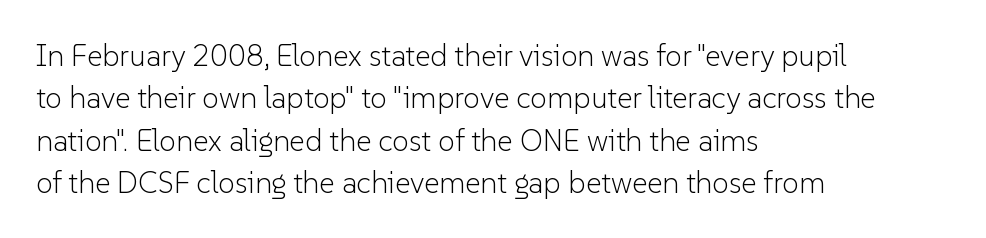
The image shows 30 px light sans-serif type, upright; set left-aligned, normal line spacing (1.41x), normal letter spacing, not underlined; low stroke contrast and a medium x-height.
